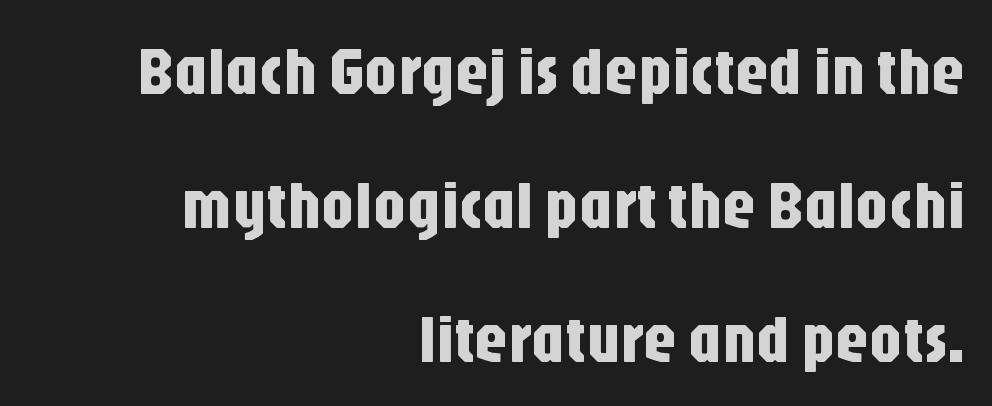
Q: Is the text italic (slanted)? A: No, it is upright.
Q: Is the typeface a serif or a sans-serif typeface? A: Sans-serif.
Q: Is the text underlined? A: No.
Q: How is the paragraph aligned? A: Right-aligned.
Q: Is the spacing between letters normal or unusually wide? A: Normal.
Q: Is the spacing between lines tight, normal or loose? A: Loose.
Q: Width (condensed, normal, or wide)? A: Condensed.
Q: Stroke contrast? A: Low.
Q: x-height? A: Large.
Q: Monospaced? A: No.
